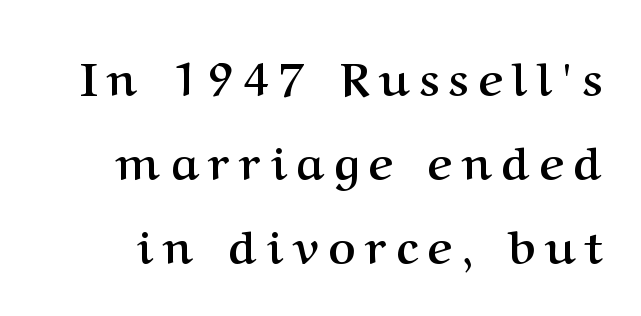
{"serif": "yes", "italic": "no", "bold": "yes", "weight": "semibold", "width": "normal", "stroke_contrast": "medium", "x_height": "medium", "monospaced": "no", "underline": "no", "line_spacing_ratio": 1.83, "letter_spacing": "wide", "letter_spacing_em": 0.22, "glyph_px": 46}
